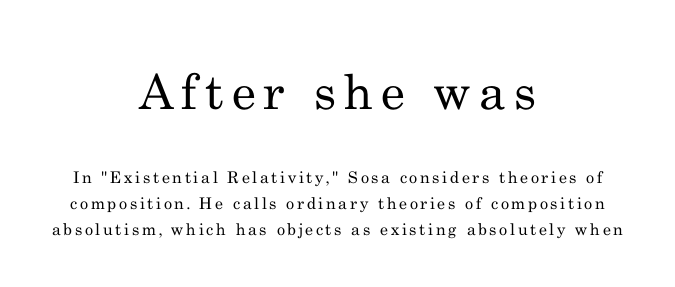
The image shows 48 px regular-weight serif type, upright; set centered, normal line spacing (1.65x), not underlined; the first (top) block is 3.0x larger; medium stroke contrast and a small x-height.
